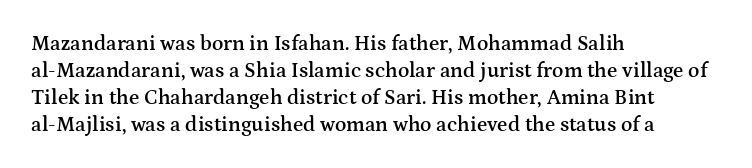
{"italic": "no", "bold": "semi", "underline": "no", "align": "left", "line_spacing": "normal", "line_spacing_ratio": 1.28, "letter_spacing": "normal", "letter_spacing_em": 0.0, "glyph_px": 21}
